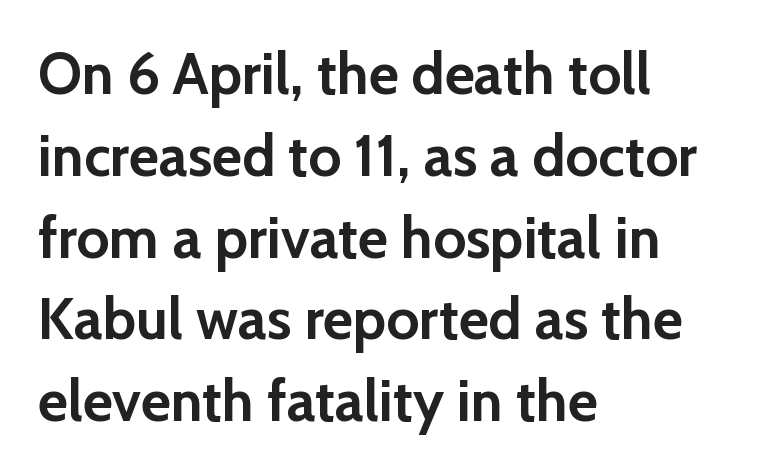
Style check: upright. The letters carry no serifs — their stems end cleanly without finishing strokes. In terms of weight, the rendering is a true, heavy bold. Words appear dense and cohesive because spacing is normal.
